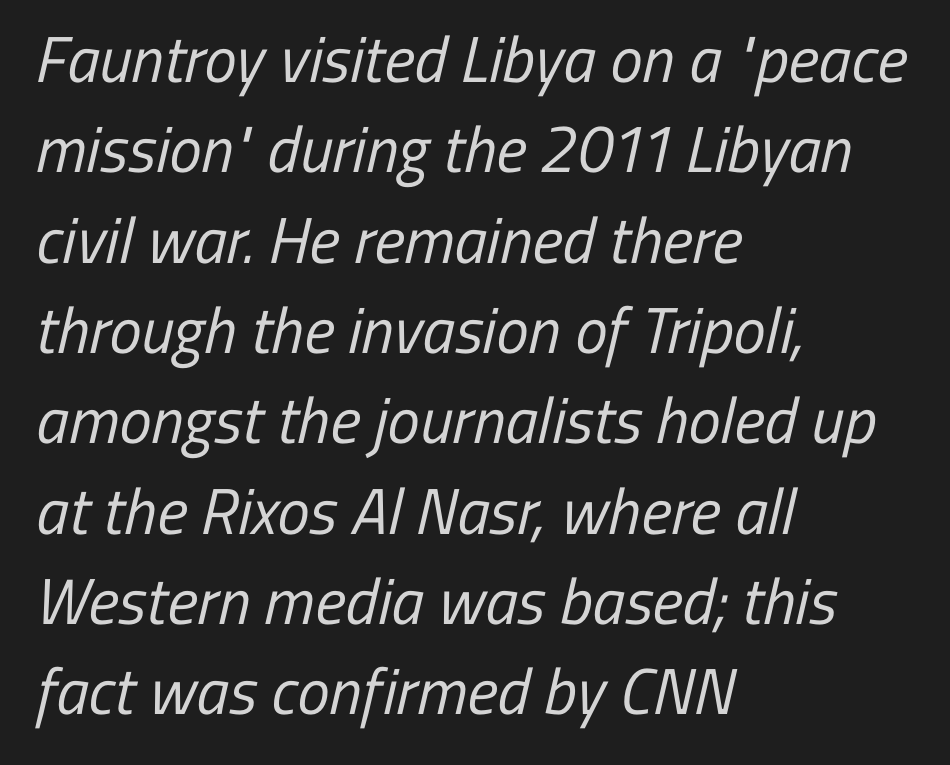
Q: Is the text bold? A: No.
Q: Is the typeface a serif or a sans-serif typeface? A: Sans-serif.
Q: Is the text underlined? A: No.
Q: How is the paragraph aligned? A: Left-aligned.
Q: Is the spacing between letters normal or unusually wide? A: Normal.
Q: Is the spacing between lines tight, normal or loose? A: Normal.
Q: Width (condensed, normal, or wide)? A: Condensed.
Q: Stroke contrast? A: Low.
Q: x-height? A: Medium.
Q: Monospaced? A: No.
